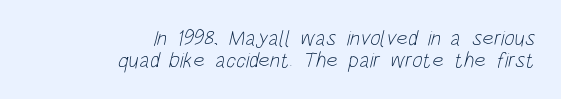
The image shows 22 px text type; set right-aligned, tight line spacing (1.0x), normal letter spacing, not underlined.
